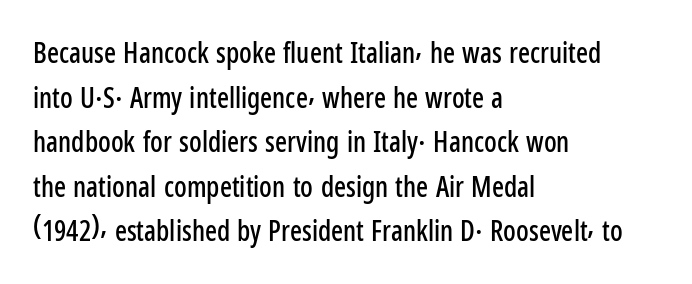
The image shows 28 px condensed sans-serif type, upright; set left-aligned, normal line spacing (1.59x), normal letter spacing, not underlined; low stroke contrast and a medium x-height.
